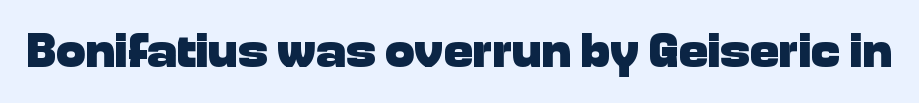
{"serif": "no", "italic": "no", "bold": "yes", "weight": "heavy", "width": "normal", "stroke_contrast": "low", "x_height": "medium", "monospaced": "no", "underline": "no", "letter_spacing": "normal", "letter_spacing_em": 0.0, "glyph_px": 49}
